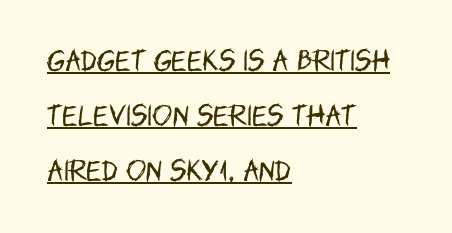
Characters remain perfectly vertical along every line. Honestly, the letter spacing is just normal — you wouldn't notice it. The face used here appears with an underline applied. Letters have the restrained weight of plain body copy at most.
